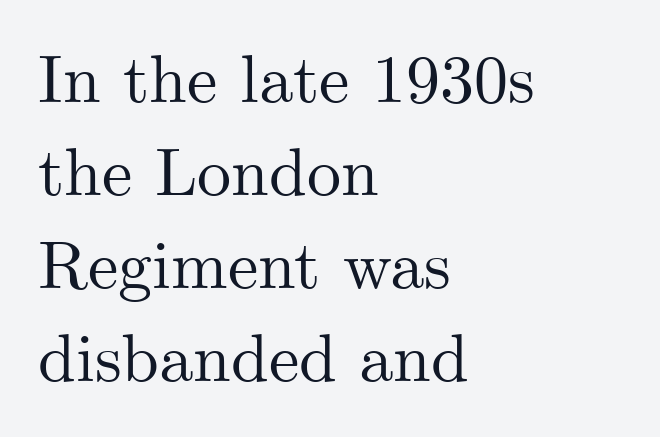
{"serif": "yes", "italic": "no", "width": "normal", "stroke_contrast": "medium", "x_height": "small", "monospaced": "no", "underline": "no", "align": "left", "line_spacing": "normal", "line_spacing_ratio": 1.37, "letter_spacing": "normal", "letter_spacing_em": 0.0, "glyph_px": 68}
